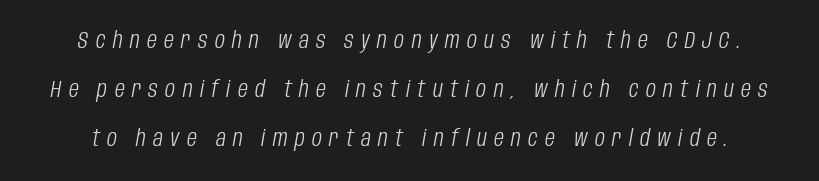
Q: Is the text bold? A: No.
Q: Is the text italic (slanted)? A: Yes, it leans right by about 10 degrees.
Q: Is the text underlined? A: No.
Q: Is the spacing between letters normal or unusually wide? A: Unusually wide.
Q: Is the spacing between lines tight, normal or loose? A: Loose.
